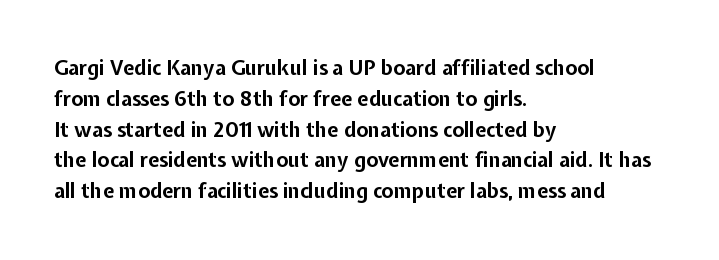
A student would call this left alignment; a typographer would say flush left, rag right. Any mark beneath the type? The region is blank. A dark, heavy texture on the line: the type is bold. The leading is moderate, giving the passage an even texture. The gaps between neighbouring characters are ordinary and unremarkable. The axis of the letterforms is exactly vertical.
